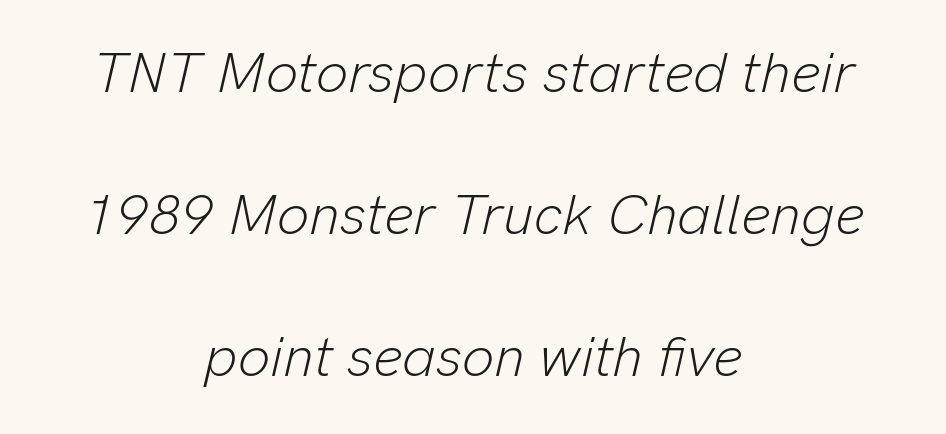
Airy leading. The letters advance in unequal steps, a hallmark of proportional type. The cut favours lightness, reaching ordinary text weight at its darkest. The passage shown is not underscored anywhere.
